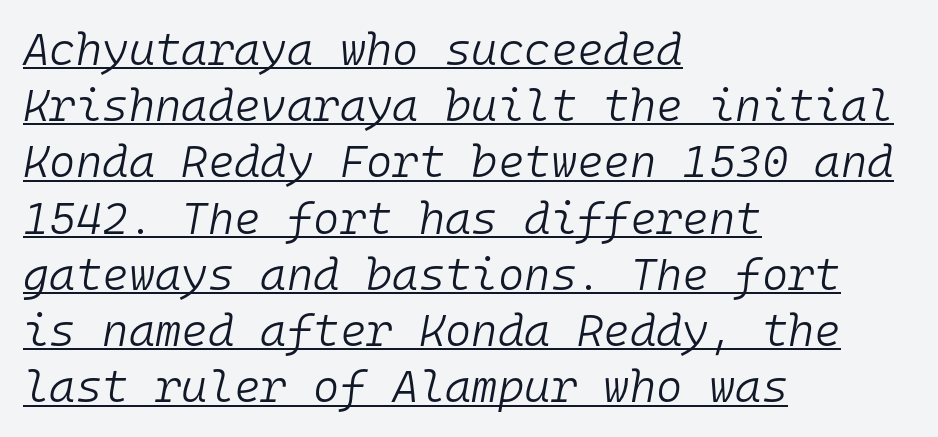
{"italic": "yes", "lean": "right", "slant_degrees": 10, "bold": "no", "weight": "light", "width": "normal", "stroke_contrast": "low", "x_height": "medium", "monospaced": "yes", "underline": "yes", "align": "left", "line_spacing": "normal", "line_spacing_ratio": 1.25, "letter_spacing": "normal", "letter_spacing_em": 0.0, "glyph_px": 45}
